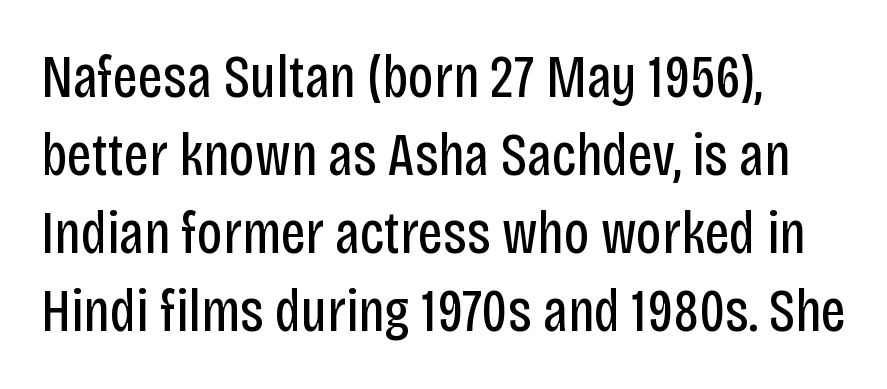
The image shows 60 px regular-weight, condensed sans-serif type, upright; set left-aligned, normal line spacing (1.3x), normal letter spacing, not underlined; low stroke contrast and a large x-height.
